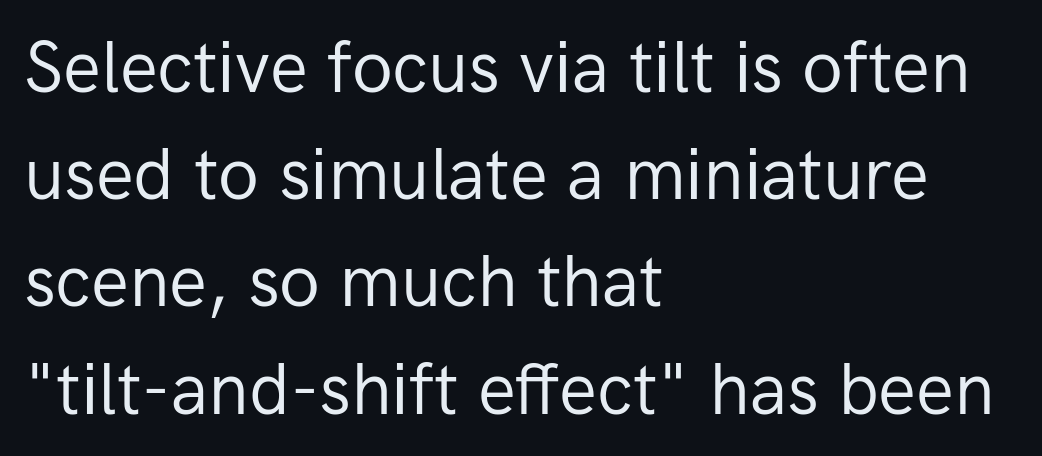
Q: Is the text bold? A: No.
Q: Is the text italic (slanted)? A: No, it is upright.
Q: Is the typeface a serif or a sans-serif typeface? A: Sans-serif.
Q: Is the text underlined? A: No.
Q: How is the paragraph aligned? A: Left-aligned.
Q: Is the spacing between letters normal or unusually wide? A: Normal.
Q: Is the spacing between lines tight, normal or loose? A: Normal.
Q: Width (condensed, normal, or wide)? A: Normal.
Q: Stroke contrast? A: Low.
Q: x-height? A: Medium.
Q: Monospaced? A: No.
